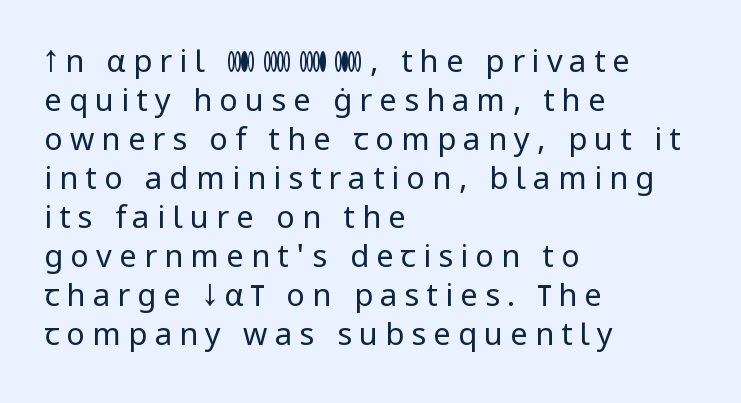
{"serif": "no", "italic": "no", "bold": "no", "weight": "regular", "width": "normal", "stroke_contrast": "low", "x_height": "medium", "monospaced": "no", "underline": "no", "align": "left", "line_spacing": "normal", "line_spacing_ratio": 1.26, "letter_spacing": "wide", "letter_spacing_em": 0.23, "glyph_px": 31}
